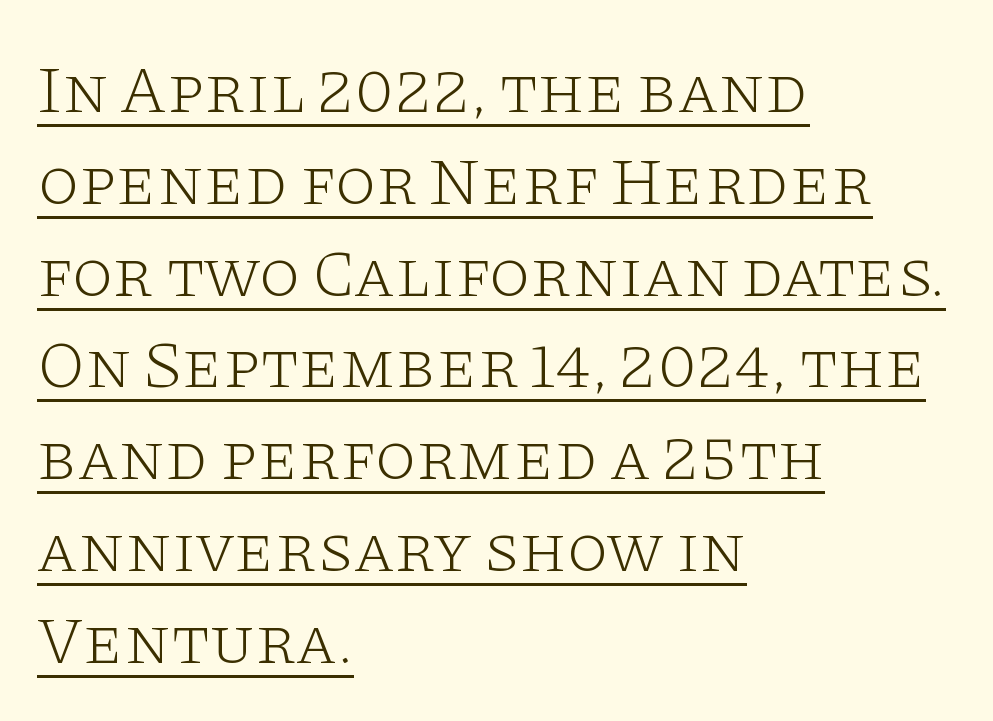
The image shows 67 px light, wide serif type, upright; set left-aligned, normal line spacing (1.37x), normal letter spacing, underlined; low stroke contrast and a large x-height.
